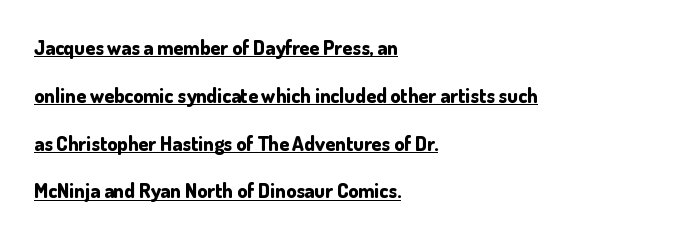
{"italic": "no", "bold": "yes", "underline": "yes", "align": "left", "line_spacing": "loose", "line_spacing_ratio": 2.39, "letter_spacing": "normal", "letter_spacing_em": 0.0, "glyph_px": 20}
